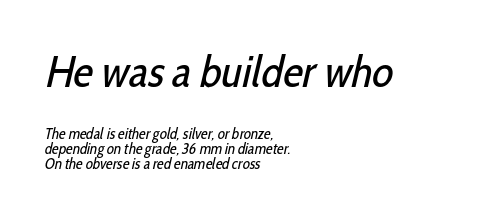
Lines of text with bare space underneath. Leading: reduced. Stems here are at most as thick as an everyday book face. Does the bottom block carry the larger type? No, the top block does. Unlike a traditional serif, this face leaves its strokes unadorned. Here the designer chose a conventional face with non-uniform glyph widths.
